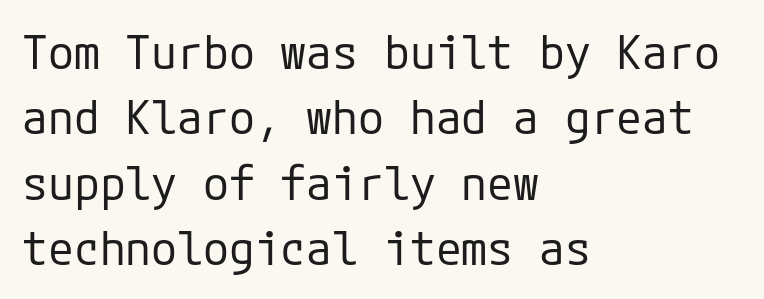
{"serif": "no", "italic": "no", "bold": "no", "weight": "regular", "width": "normal", "stroke_contrast": "low", "x_height": "medium", "underline": "no", "align": "left", "line_spacing": "normal", "line_spacing_ratio": 1.39, "letter_spacing": "normal", "letter_spacing_em": 0.0, "glyph_px": 47}
